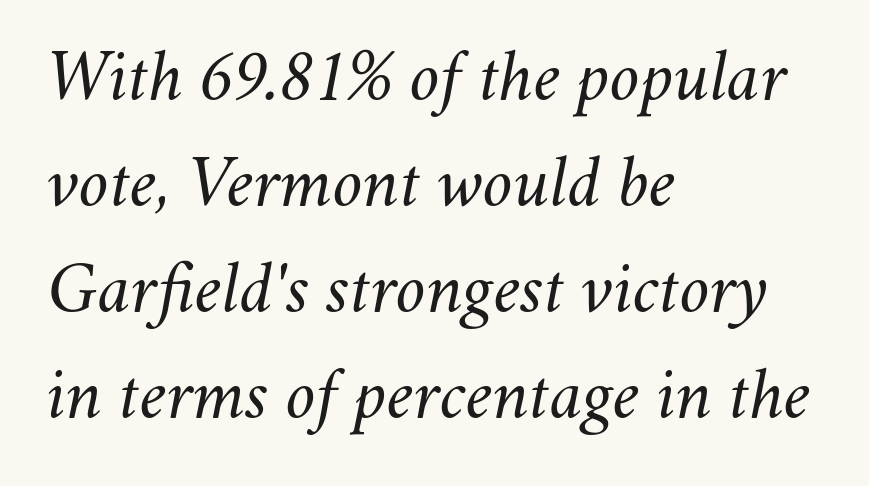
{"italic": "yes", "lean": "right", "slant_degrees": 11, "bold": "no", "weight": "regular", "width": "normal", "stroke_contrast": "medium", "x_height": "small", "monospaced": "no", "underline": "no", "align": "left", "line_spacing": "normal", "line_spacing_ratio": 1.45, "letter_spacing": "normal", "letter_spacing_em": 0.0, "glyph_px": 73}
